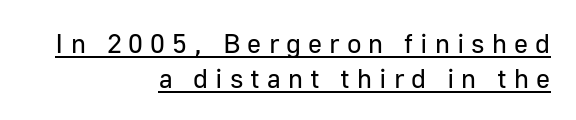
Q: Is the text bold? A: No.
Q: Is the text italic (slanted)? A: No, it is upright.
Q: Is the text underlined? A: Yes.
Q: How is the paragraph aligned? A: Right-aligned.
Q: Is the spacing between letters normal or unusually wide? A: Unusually wide.
Q: Is the spacing between lines tight, normal or loose? A: Normal.
